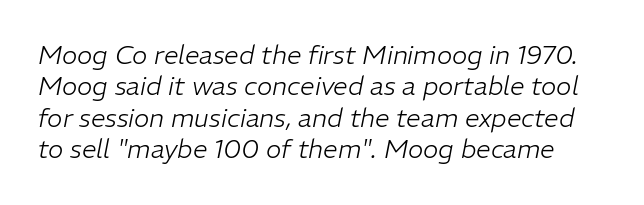
The image shows 26 px text type, italic (leaning right); set line spacing 1.21x, normal letter spacing, not underlined.
